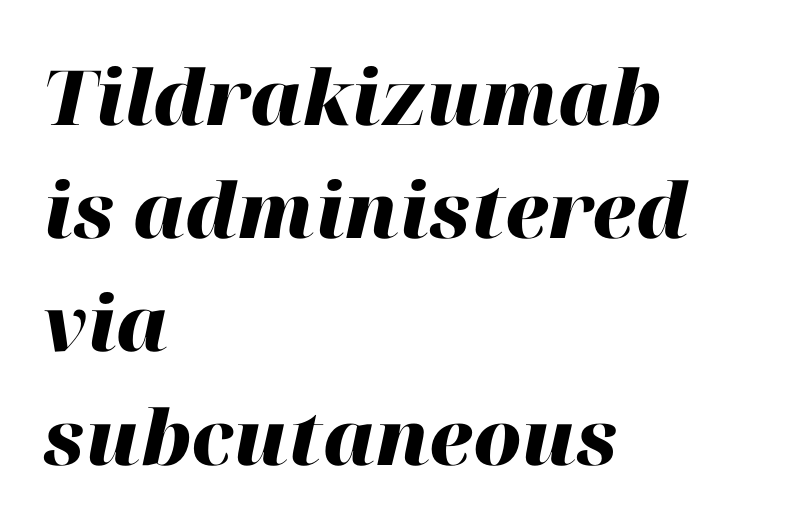
The passage is arranged the way most books set body copy — flush left. Caption: standard tracking, unaltered. A clean baseline with only descenders dipping below it. You can tell it's italic because the verticals aren't actually vertical. The letters are bold, with thick, heavy strokes. Varying glyph widths throughout — classic text-font behaviour.
